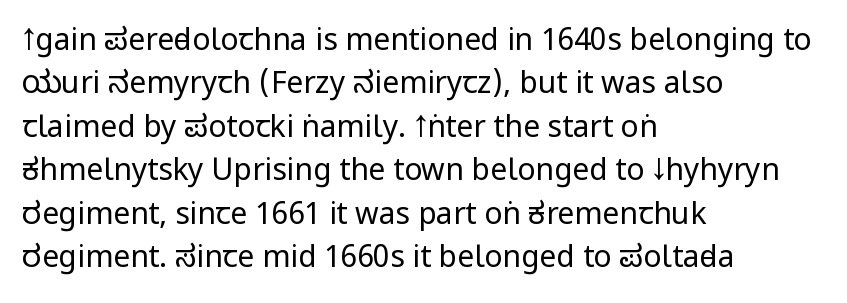
The paragraph has a hard left edge and a soft right edge. In terms of posture, this sample is upright. The leading is moderate, giving the passage an even texture. Check under the words: just untouched page. The face used here is rendered with its standard letterfit. Is this a heavy cut? Hardly; it is regular or lighter.
